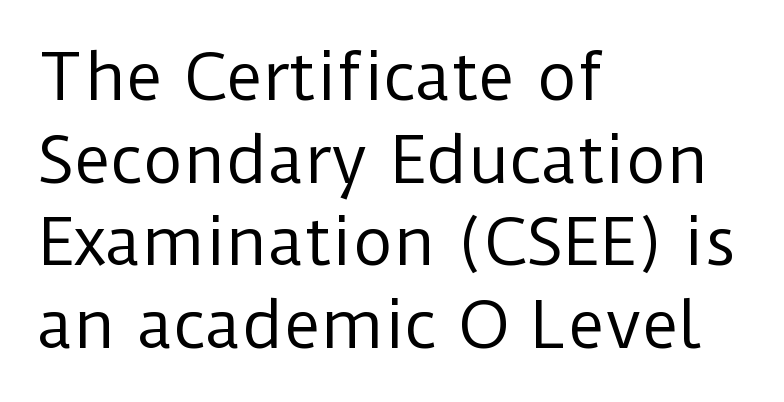
No extra ink here — the face is not bold. Regarding leading, the lines here are spaced in the standard way. The specimen reads as upright at a glance. Beneath every word, the page is bare. The lines are quadded left. Between one letter and the next there's only the usual sliver of space.
